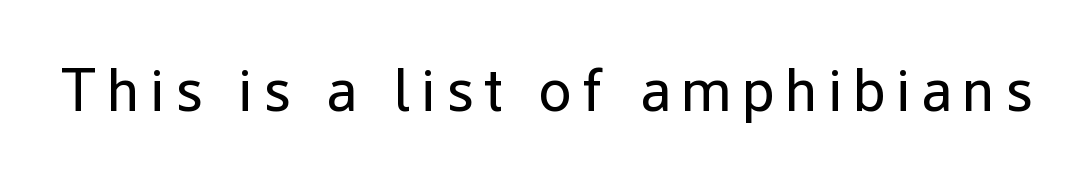
{"serif": "no", "italic": "no", "bold": "no", "weight": "regular", "width": "normal", "stroke_contrast": "low", "x_height": "medium", "monospaced": "no", "underline": "no", "glyph_px": 60}
